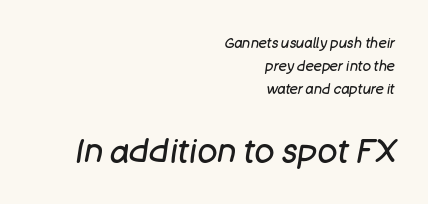
The image shows 33 px regular-weight type, italic (leaning right); set right-aligned, normal line spacing (1.63x), normal letter spacing, not underlined; the second (bottom) block is 2.36x larger; low stroke contrast and a large x-height.
